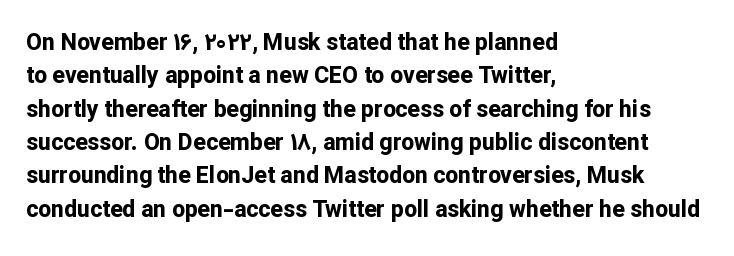
Q: Is the text bold? A: Yes.
Q: Is the text italic (slanted)? A: No, it is upright.
Q: Is the text underlined? A: No.
Q: How is the paragraph aligned? A: Left-aligned.
Q: Is the spacing between letters normal or unusually wide? A: Normal.
Q: Is the spacing between lines tight, normal or loose? A: Normal.
